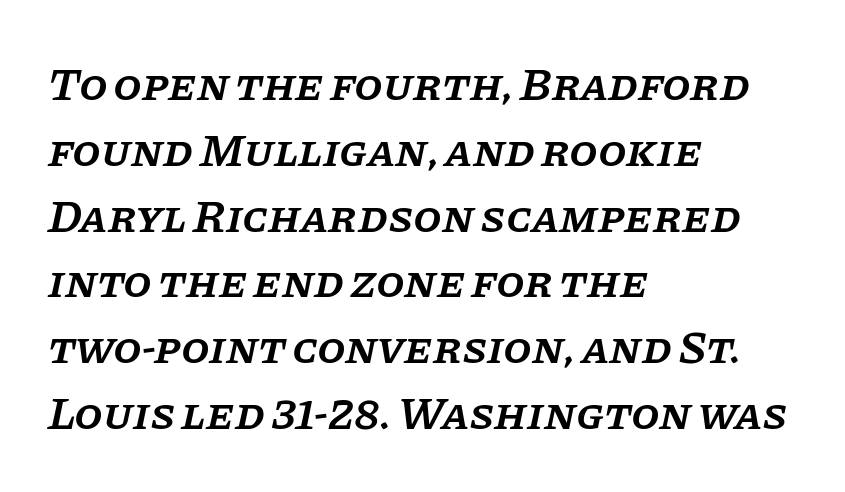
{"serif": "yes", "italic": "yes", "lean": "right", "slant_degrees": 11, "bold": "semi", "weight": "semibold", "width": "normal", "stroke_contrast": "low", "x_height": "large", "monospaced": "no", "underline": "no", "align": "left", "line_spacing": "normal", "line_spacing_ratio": 1.43, "letter_spacing": "normal", "letter_spacing_em": 0.0, "glyph_px": 46}
